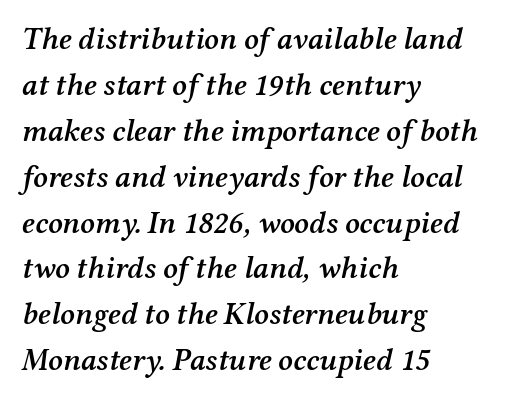
Words float on clear page, feet unadorned. Serif or sans? Serif — the stroke terminals have little feet. Slant detected: the letters are inclined. Inter-character spacing is left at the font's built-in metrics. Leading matches the norm, producing a regular column.
